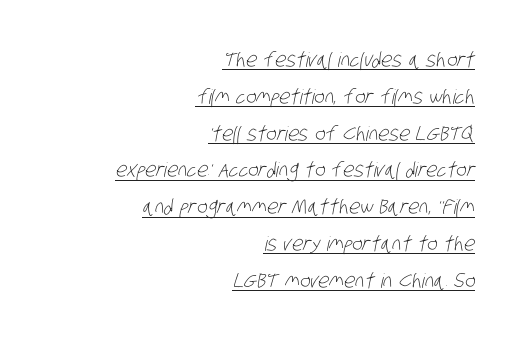
{"bold": "no", "underline": "yes", "align": "right", "line_spacing_ratio": 1.84, "letter_spacing": "normal", "letter_spacing_em": 0.0, "glyph_px": 20}
